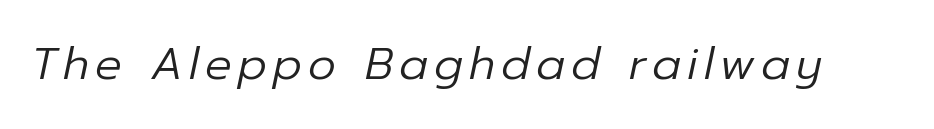
Q: Is the text bold? A: No.
Q: Is the text italic (slanted)? A: Yes, it leans right by about 12 degrees.
Q: Is the text underlined? A: No.
Q: Width (condensed, normal, or wide)? A: Normal.
Q: Stroke contrast? A: Low.
Q: x-height? A: Medium.
Q: Monospaced? A: No.
